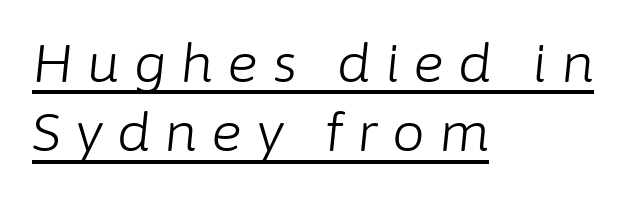
The image shows 52 px light type, italic (leaning right); set left-aligned, normal line spacing (1.33x), unusually wide letter spacing (+0.27 em), underlined; low stroke contrast and a medium x-height.
